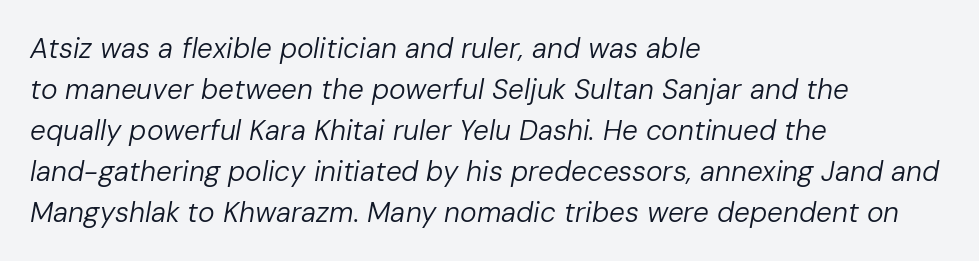
Q: Is the text bold? A: No.
Q: Is the text italic (slanted)? A: Yes, it leans right by about 10 degrees.
Q: Is the text underlined? A: No.
Q: How is the paragraph aligned? A: Left-aligned.
Q: Is the spacing between letters normal or unusually wide? A: Normal.
Q: Is the spacing between lines tight, normal or loose? A: Normal.
Q: Width (condensed, normal, or wide)? A: Normal.
Q: Stroke contrast? A: Low.
Q: x-height? A: Medium.
Q: Monospaced? A: No.
